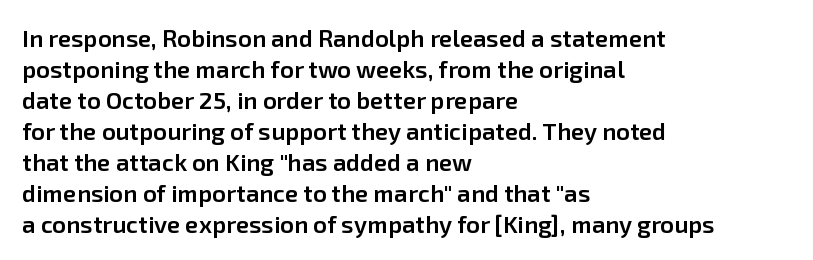
Q: Is the text bold? A: Semi-bold.
Q: Is the text italic (slanted)? A: No, it is upright.
Q: Is the text underlined? A: No.
Q: How is the paragraph aligned? A: Left-aligned.
Q: Is the spacing between letters normal or unusually wide? A: Normal.
Q: Is the spacing between lines tight, normal or loose? A: Normal.
